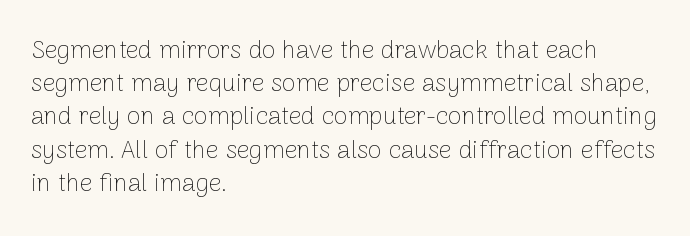
The image shows 25 px text type, upright; set left-aligned, normal line spacing (1.33x), normal letter spacing, not underlined.
